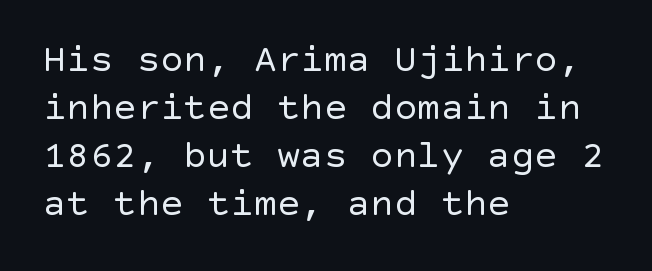
The image shows 39 px regular-weight sans-serif type, upright; set left-aligned, line spacing 1.23x, normal letter spacing, not underlined; a large x-height.
